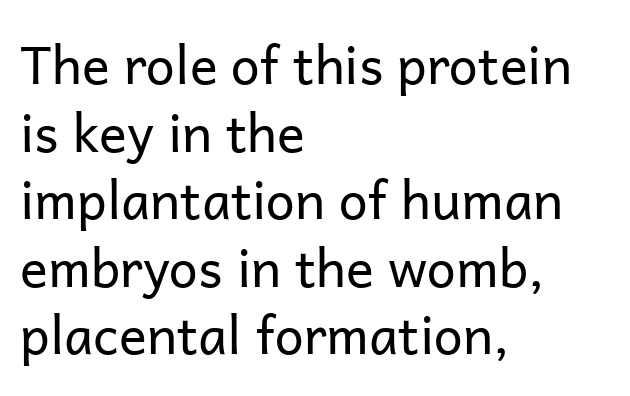
The image shows 52 px regular-weight sans-serif type, upright; set left-aligned, normal line spacing (1.3x), normal letter spacing, not underlined; low stroke contrast and a medium x-height.
